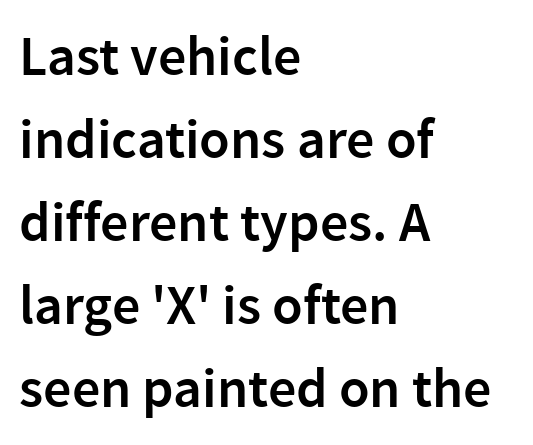
The image shows 56 px semibold sans-serif type, upright; set left-aligned, normal line spacing (1.48x), normal letter spacing, not underlined; low stroke contrast and a medium x-height.
